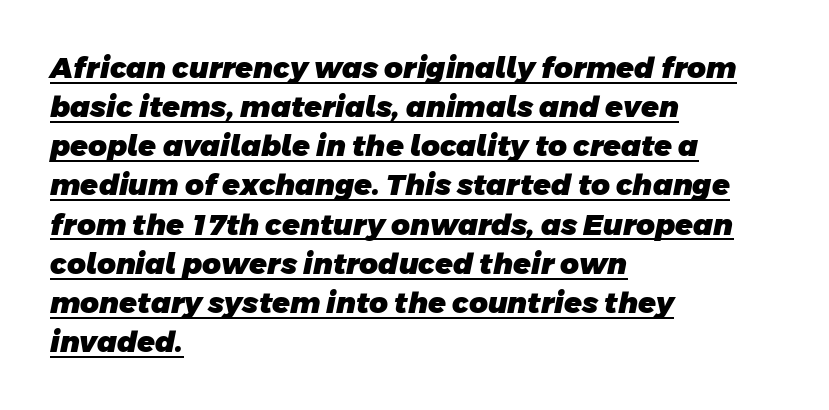
{"serif": "no", "bold": "yes", "weight": "heavy", "width": "normal", "stroke_contrast": "low", "x_height": "large", "monospaced": "no", "underline": "yes", "align": "left", "line_spacing": "normal", "line_spacing_ratio": 1.35, "letter_spacing": "normal", "letter_spacing_em": 0.0, "glyph_px": 29}
